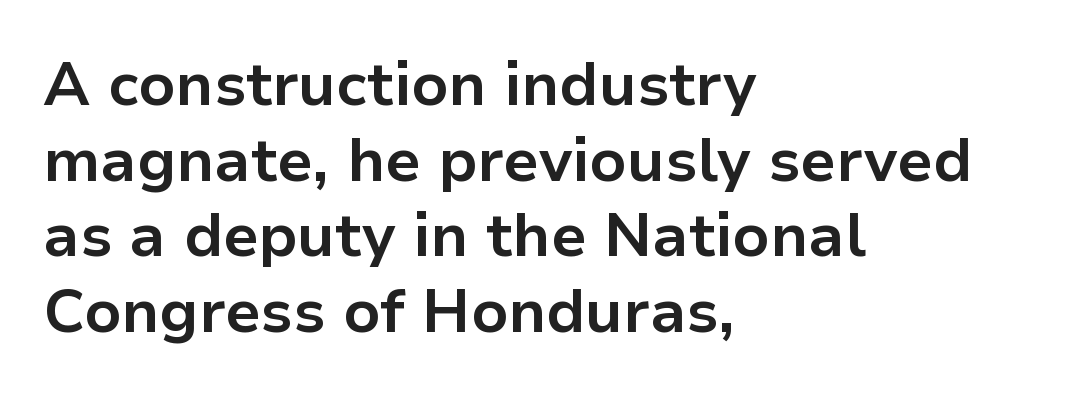
{"serif": "no", "italic": "no", "bold": "yes", "weight": "bold", "width": "normal", "stroke_contrast": "low", "x_height": "medium", "monospaced": "no", "underline": "no", "align": "left", "line_spacing_ratio": 1.24, "letter_spacing": "normal", "letter_spacing_em": 0.0, "glyph_px": 61}
